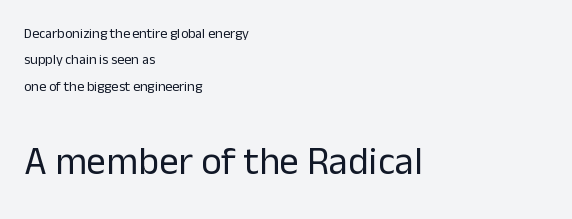
Q: Is the text bold? A: No.
Q: Is the text italic (slanted)? A: No, it is upright.
Q: Is the typeface a serif or a sans-serif typeface? A: Sans-serif.
Q: Is the text underlined? A: No.
Q: How is the paragraph aligned? A: Left-aligned.
Q: Is the spacing between letters normal or unusually wide? A: Normal.
Q: Which block of text is set in a larger size, the first (top) or the second (bottom)? A: The second (bottom) one.
Q: Width (condensed, normal, or wide)? A: Normal.
Q: Stroke contrast? A: Low.
Q: x-height? A: Medium.
Q: Monospaced? A: No.
